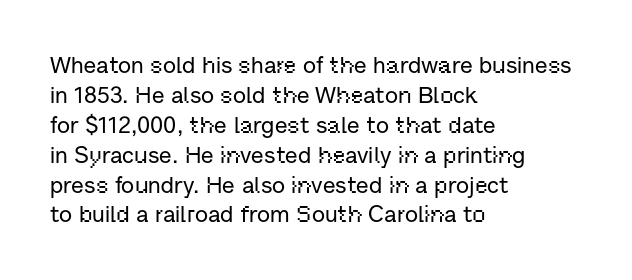
Q: Is the text italic (slanted)? A: No, it is upright.
Q: Is the text underlined? A: No.
Q: How is the paragraph aligned? A: Left-aligned.
Q: Is the spacing between letters normal or unusually wide? A: Normal.
Q: Is the spacing between lines tight, normal or loose? A: Normal.
